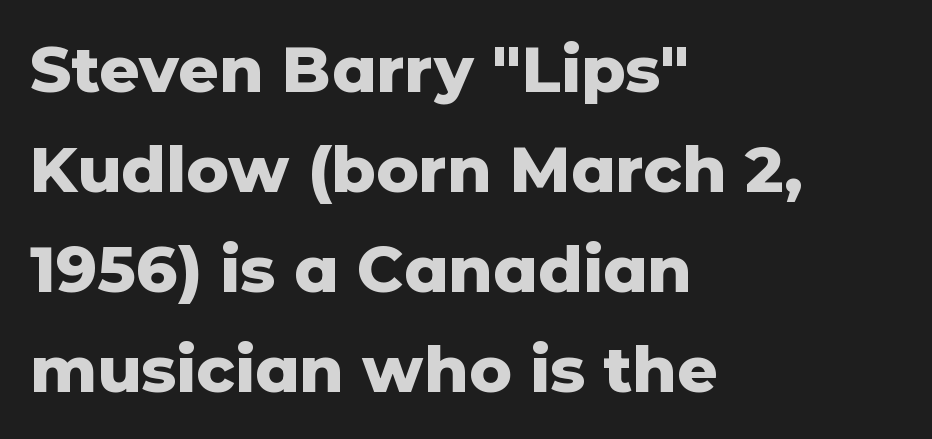
{"serif": "no", "italic": "no", "bold": "yes", "weight": "heavy", "width": "normal", "stroke_contrast": "low", "x_height": "medium", "monospaced": "no", "underline": "no", "align": "left", "line_spacing": "normal", "line_spacing_ratio": 1.56, "letter_spacing": "normal", "letter_spacing_em": 0.0, "glyph_px": 64}
